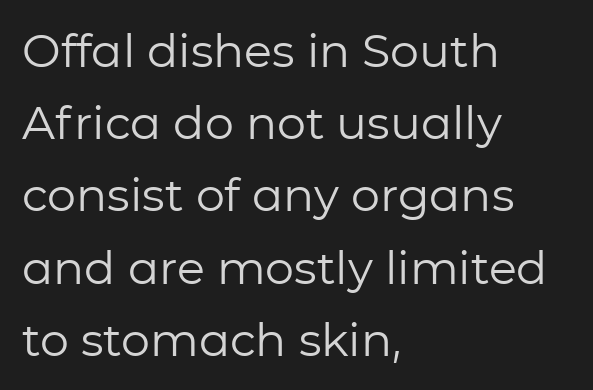
Q: Is the text bold? A: No.
Q: Is the text italic (slanted)? A: No, it is upright.
Q: Is the typeface a serif or a sans-serif typeface? A: Sans-serif.
Q: Is the text underlined? A: No.
Q: How is the paragraph aligned? A: Left-aligned.
Q: Is the spacing between letters normal or unusually wide? A: Normal.
Q: Is the spacing between lines tight, normal or loose? A: Normal.
Q: Width (condensed, normal, or wide)? A: Normal.
Q: Stroke contrast? A: Low.
Q: x-height? A: Medium.
Q: Monospaced? A: No.
